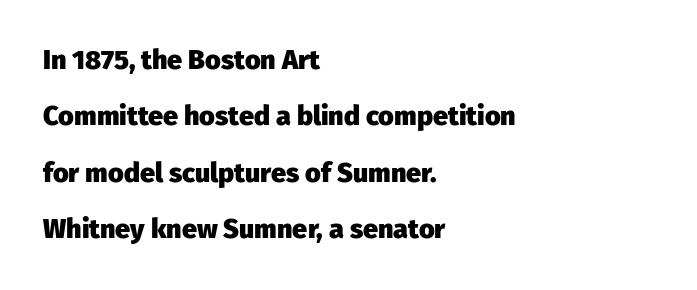
The image shows 27 px bold type, upright; set left-aligned, loose line spacing (2.09x), normal letter spacing, not underlined.
